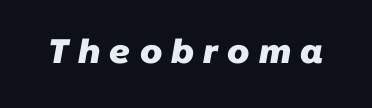
Q: Is the text bold? A: Yes.
Q: Is the typeface a serif or a sans-serif typeface? A: Sans-serif.
Q: Is the text underlined? A: No.
Q: Is the spacing between letters normal or unusually wide? A: Unusually wide.
Q: Width (condensed, normal, or wide)? A: Normal.
Q: Stroke contrast? A: Low.
Q: x-height? A: Medium.
Q: Monospaced? A: No.
